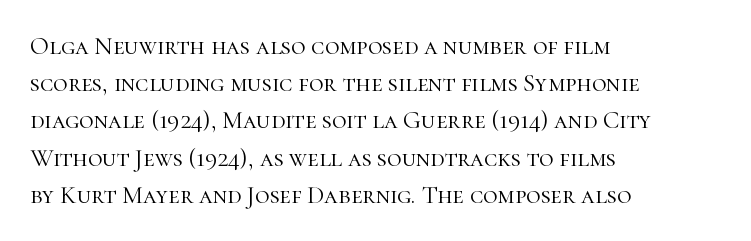
The image shows 25 px text type, upright; set left-aligned, normal line spacing (1.49x), normal letter spacing, not underlined.
